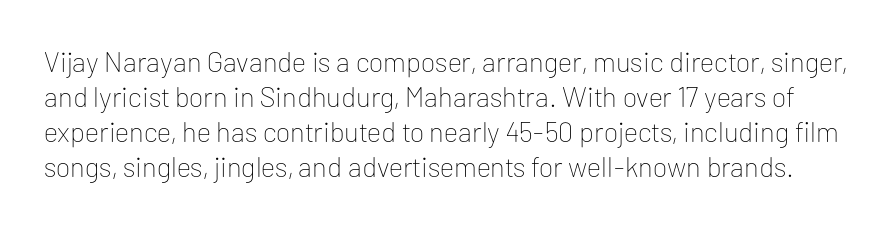
The image shows 28 px thin sans-serif type, upright; set normal line spacing (1.25x), normal letter spacing, not underlined; low stroke contrast and a medium x-height.
